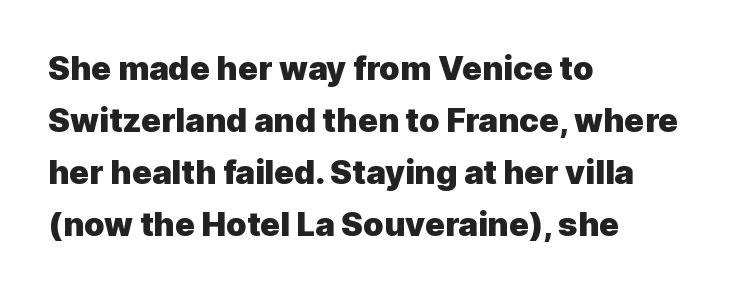
{"serif": "no", "italic": "no", "bold": "yes", "weight": "heavy", "width": "normal", "x_height": "medium", "monospaced": "no", "underline": "no", "align": "left", "line_spacing": "normal", "line_spacing_ratio": 1.58, "letter_spacing": "normal", "letter_spacing_em": 0.0, "glyph_px": 33}
